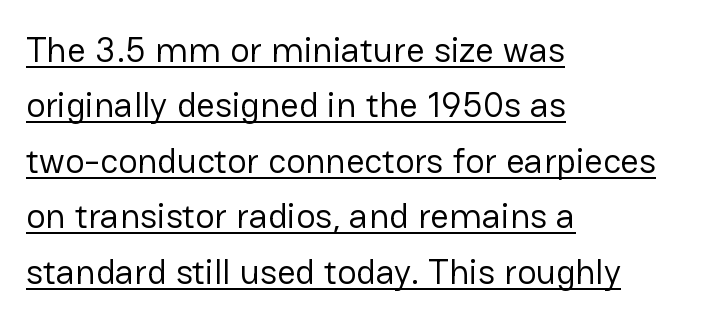
The image shows 36 px regular-weight sans-serif type, upright; set left-aligned, normal line spacing (1.54x), normal letter spacing, underlined; low stroke contrast and a medium x-height.
